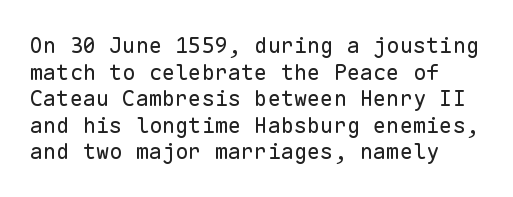
The image shows 22 px text type, upright; set line spacing 1.21x, normal letter spacing, not underlined.
